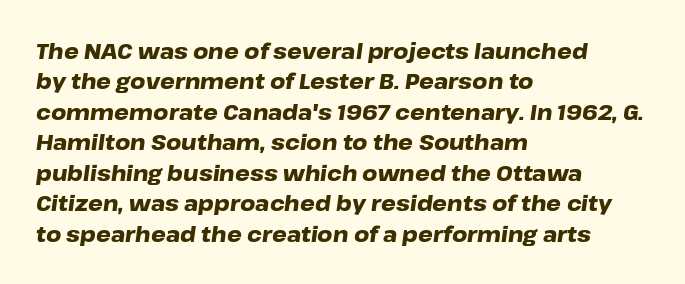
This sample keeps an unexceptional amount of space between lines. Caption: standard tracking, unaltered. Would a proofreader flag this as italicized? Yes. A student would call this left alignment; a typographer would say flush left, rag right.
